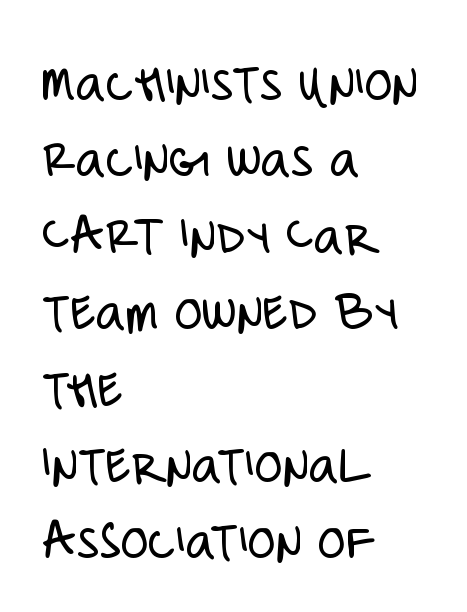
Q: Is the text bold? A: No.
Q: Is the text italic (slanted)? A: No, it is upright.
Q: Is the typeface a serif or a sans-serif typeface? A: Sans-serif.
Q: Is the text underlined? A: No.
Q: How is the paragraph aligned? A: Left-aligned.
Q: Is the spacing between letters normal or unusually wide? A: Normal.
Q: Is the spacing between lines tight, normal or loose? A: Normal.
Q: Width (condensed, normal, or wide)? A: Condensed.
Q: Stroke contrast? A: Low.
Q: x-height? A: Large.
Q: Monospaced? A: No.
